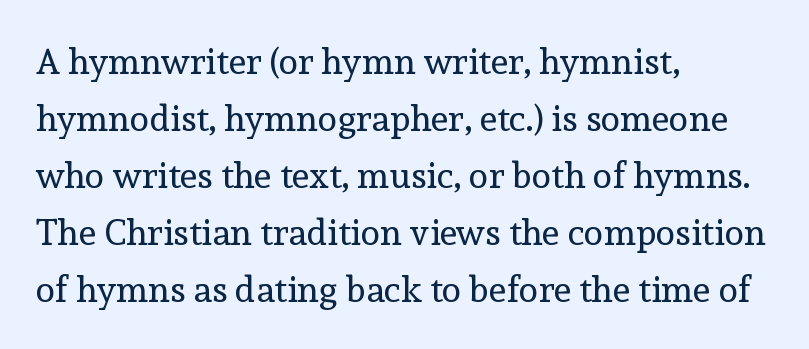
Words appear dense and cohesive because spacing is normal. Descenders hang freely into open space. You could not count columns in this text — the font is proportionally spaced. Tall strokes in this sample are plumb rather than angled. Leftover space on each line is placed entirely after the last word.
